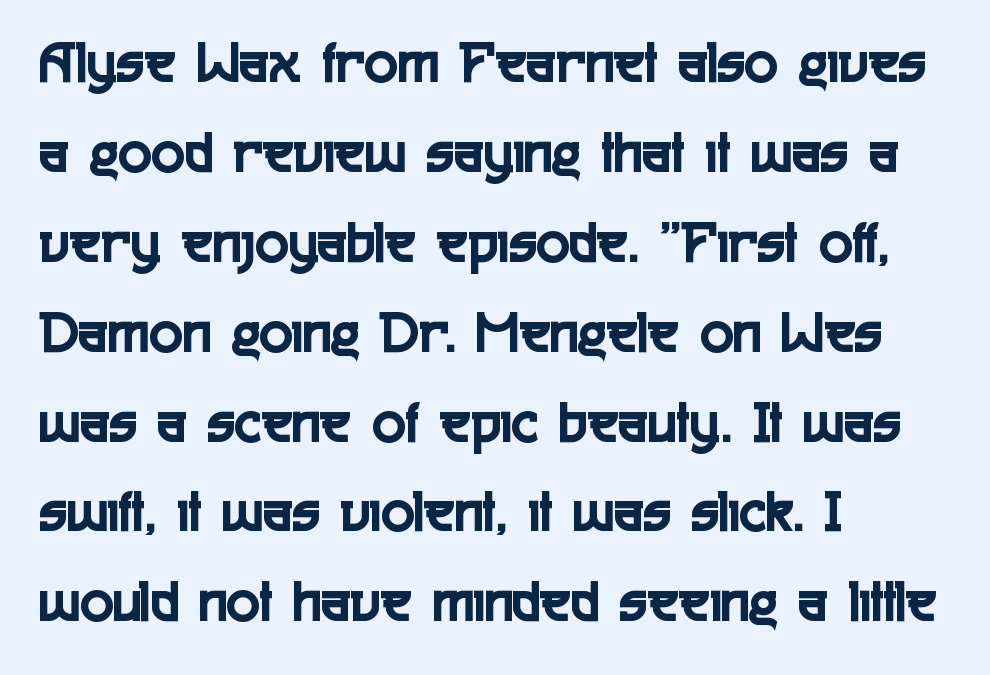
{"serif": "no", "italic": "no", "width": "condensed", "x_height": "medium", "monospaced": "no", "underline": "no", "align": "left", "line_spacing": "normal", "line_spacing_ratio": 1.45, "letter_spacing": "normal", "letter_spacing_em": 0.0, "glyph_px": 62}
